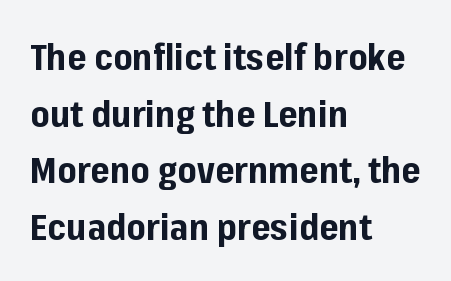
Q: Is the text bold? A: Yes.
Q: Is the text italic (slanted)? A: No, it is upright.
Q: Is the typeface a serif or a sans-serif typeface? A: Sans-serif.
Q: Is the text underlined? A: No.
Q: How is the paragraph aligned? A: Left-aligned.
Q: Is the spacing between letters normal or unusually wide? A: Normal.
Q: Is the spacing between lines tight, normal or loose? A: Normal.
Q: Width (condensed, normal, or wide)? A: Normal.
Q: Stroke contrast? A: Low.
Q: x-height? A: Medium.
Q: Monospaced? A: No.
